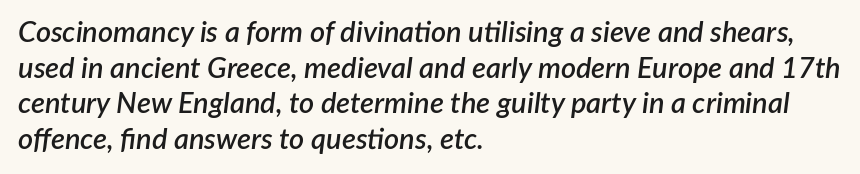
Q: Is the text bold? A: Semi-bold.
Q: Is the text italic (slanted)? A: Yes, it leans right by about 7 degrees.
Q: Is the text underlined? A: No.
Q: How is the paragraph aligned? A: Left-aligned.
Q: Is the spacing between letters normal or unusually wide? A: Normal.
Q: Width (condensed, normal, or wide)? A: Normal.
Q: Stroke contrast? A: Low.
Q: x-height? A: Medium.
Q: Monospaced? A: No.
